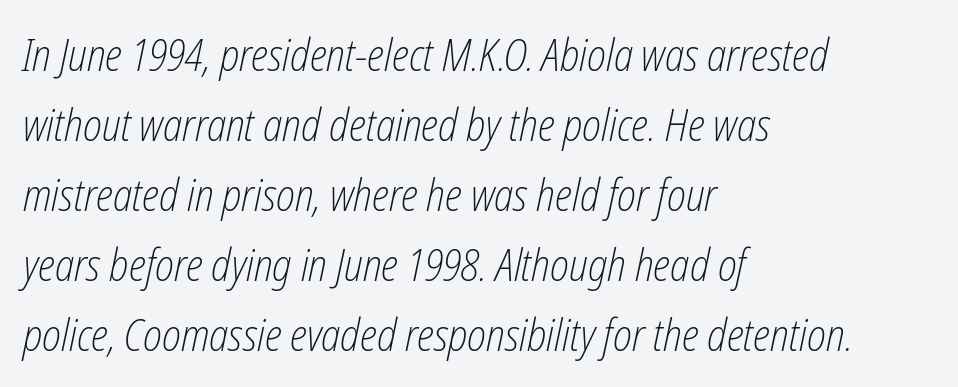
The image shows 44 px light, condensed type, italic (leaning right); set left-aligned, normal line spacing (1.59x), normal letter spacing, not underlined; low stroke contrast and a medium x-height.
